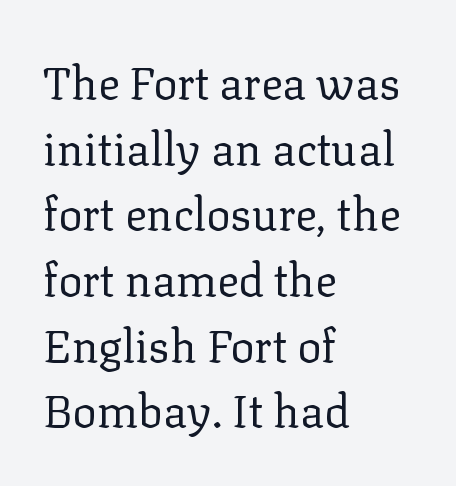
Q: Is the text bold? A: No.
Q: Is the text italic (slanted)? A: No, it is upright.
Q: Is the typeface a serif or a sans-serif typeface? A: Serif.
Q: Is the text underlined? A: No.
Q: How is the paragraph aligned? A: Left-aligned.
Q: Is the spacing between letters normal or unusually wide? A: Normal.
Q: Is the spacing between lines tight, normal or loose? A: Normal.
Q: Width (condensed, normal, or wide)? A: Normal.
Q: Stroke contrast? A: Low.
Q: x-height? A: Medium.
Q: Monospaced? A: No.
